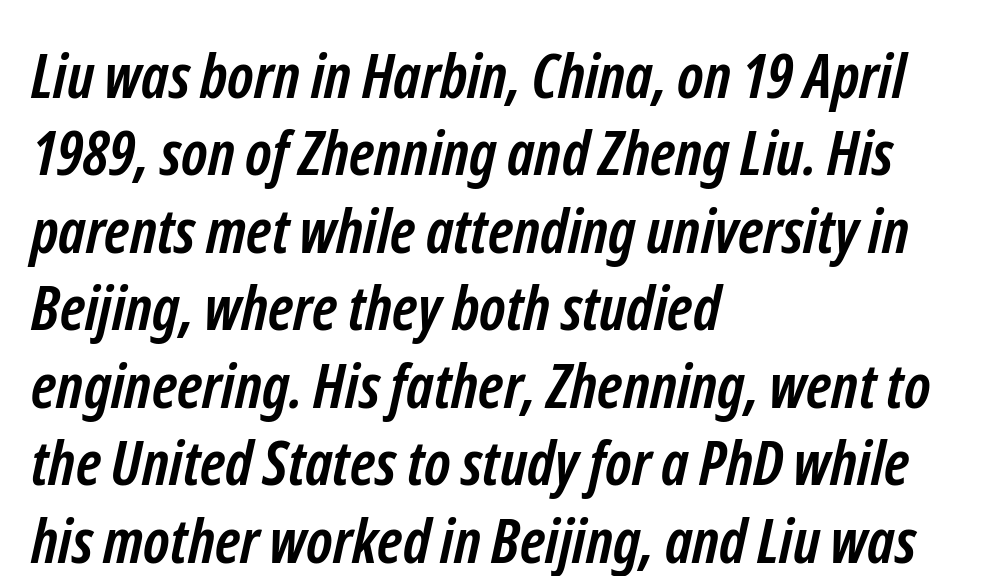
The image shows 62 px semibold, condensed sans-serif type; set left-aligned, normal line spacing (1.25x), normal letter spacing, not underlined; low stroke contrast and a medium x-height.
